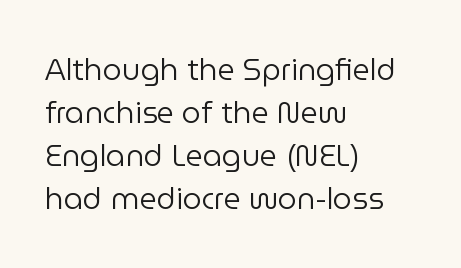
The image shows 30 px regular-weight sans-serif type, upright; set left-aligned, normal line spacing (1.43x), normal letter spacing, not underlined; low stroke contrast and a medium x-height.
